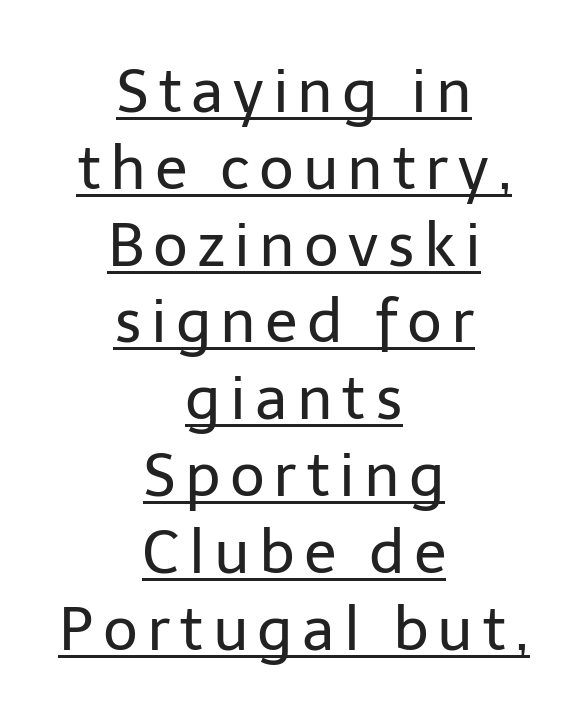
The image shows 60 px regular-weight sans-serif type, upright; set centered, normal line spacing (1.28x), underlined; low stroke contrast and a medium x-height.
